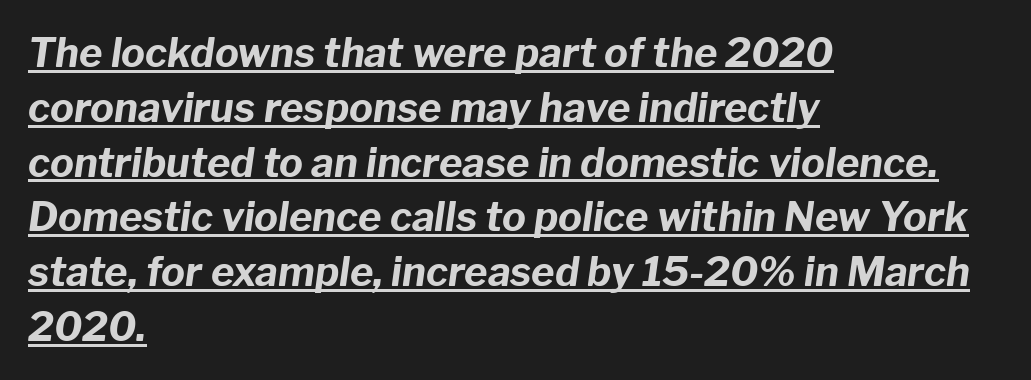
Q: Is the text bold? A: Yes.
Q: Is the text italic (slanted)? A: Yes, it leans right by about 8 degrees.
Q: Is the text underlined? A: Yes.
Q: How is the paragraph aligned? A: Left-aligned.
Q: Is the spacing between letters normal or unusually wide? A: Normal.
Q: Is the spacing between lines tight, normal or loose? A: Normal.
Q: Width (condensed, normal, or wide)? A: Normal.
Q: Stroke contrast? A: Low.
Q: x-height? A: Medium.
Q: Monospaced? A: No.
